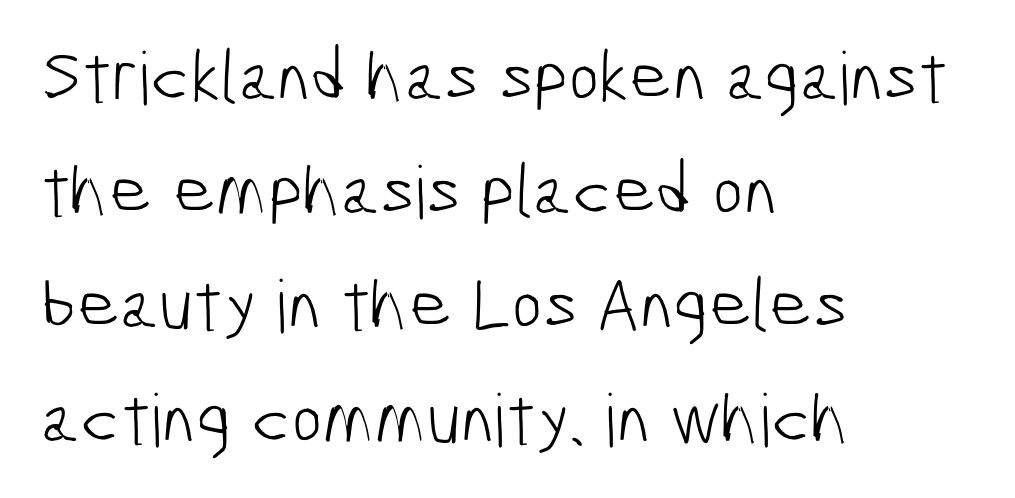
Is this a heavy cut? Hardly; it is regular or lighter. Stroke terminals: plain, sans-serif. Leftover space on each line is placed entirely after the last word. Letter spacing: default. Regarding leading, the lines here are spaced in the standard way. Glance below the letters and you will spot only blank space.
